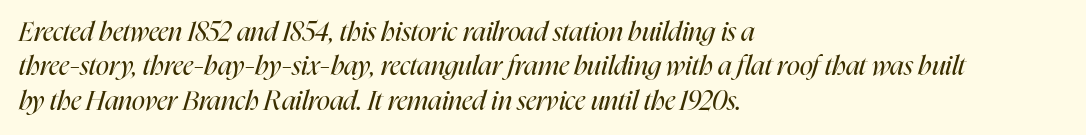
Q: Is the text bold? A: No.
Q: Is the text italic (slanted)? A: Yes, it leans right by about 16 degrees.
Q: Is the text underlined? A: No.
Q: How is the paragraph aligned? A: Left-aligned.
Q: Is the spacing between letters normal or unusually wide? A: Normal.
Q: Is the spacing between lines tight, normal or loose? A: Normal.
